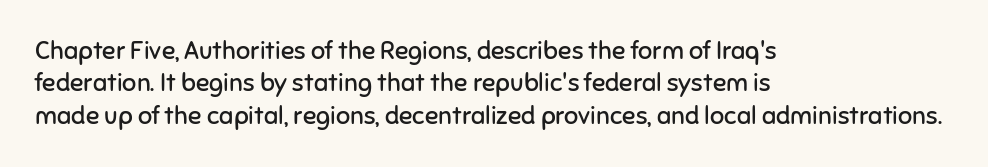
Q: Is the text bold? A: No.
Q: Is the text italic (slanted)? A: No, it is upright.
Q: Is the text underlined? A: No.
Q: How is the paragraph aligned? A: Left-aligned.
Q: Is the spacing between letters normal or unusually wide? A: Normal.
Q: Is the spacing between lines tight, normal or loose? A: Normal.
